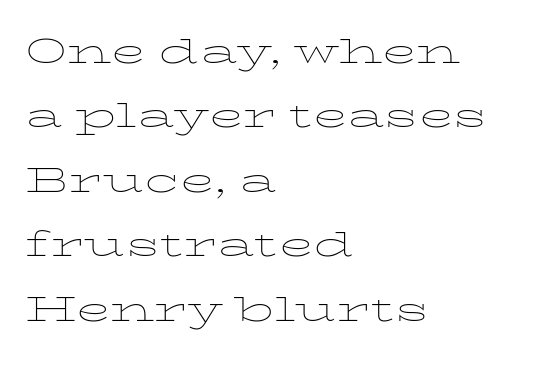
{"italic": "no", "bold": "no", "weight": "thin", "width": "wide", "stroke_contrast": "low", "x_height": "medium", "monospaced": "no", "underline": "no", "align": "left", "line_spacing": "normal", "line_spacing_ratio": 1.4, "letter_spacing": "normal", "letter_spacing_em": 0.0, "glyph_px": 46}
